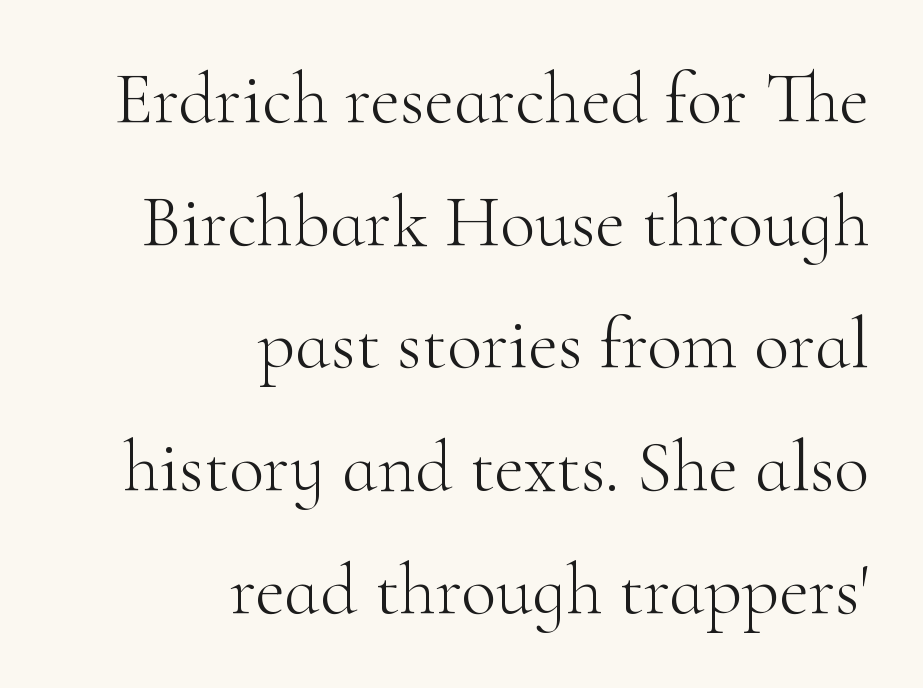
{"serif": "yes", "italic": "no", "bold": "no", "weight": "light", "width": "normal", "stroke_contrast": "high", "x_height": "small", "monospaced": "no", "underline": "no", "align": "right", "line_spacing": "normal", "line_spacing_ratio": 1.68, "letter_spacing": "normal", "letter_spacing_em": 0.0, "glyph_px": 73}
